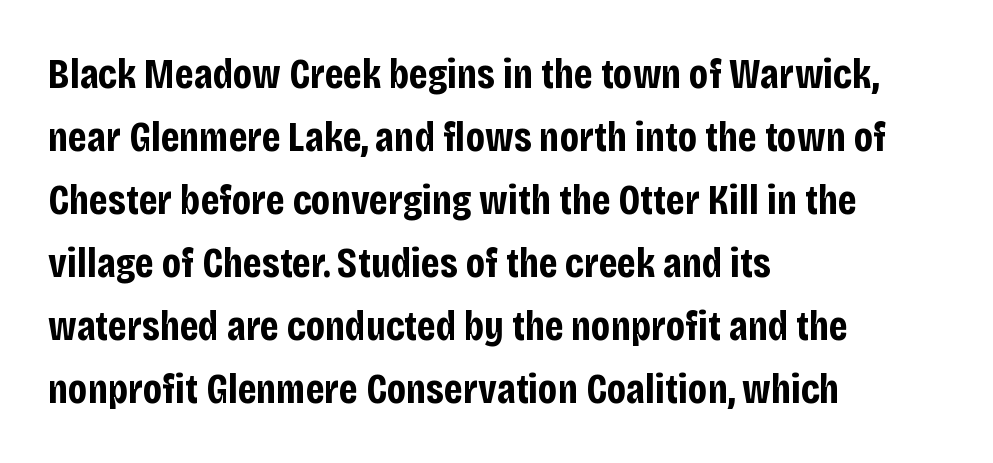
The image shows 42 px bold, condensed sans-serif type, upright; set left-aligned, normal line spacing (1.5x), normal letter spacing, not underlined; low stroke contrast and a large x-height.
